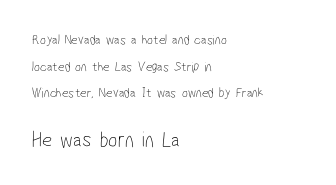
Q: Is the text bold? A: No.
Q: Is the text underlined? A: No.
Q: How is the paragraph aligned? A: Left-aligned.
Q: Is the spacing between letters normal or unusually wide? A: Normal.
Q: Is the spacing between lines tight, normal or loose? A: Loose.
Q: Which block of text is set in a larger size, the first (top) or the second (bottom)? A: The second (bottom) one.
